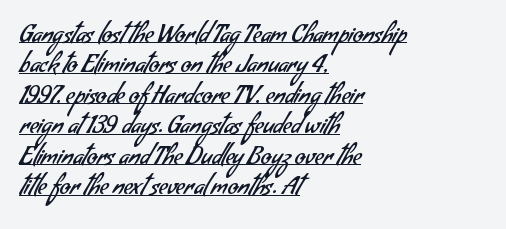
The image shows 24 px text type; set left-aligned, normal line spacing (1.27x), normal letter spacing, underlined.
